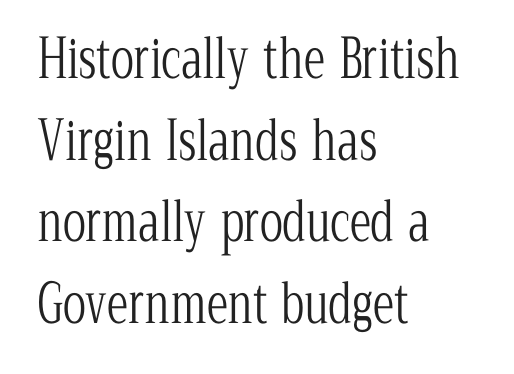
Q: Is the text bold? A: No.
Q: Is the text italic (slanted)? A: No, it is upright.
Q: Is the typeface a serif or a sans-serif typeface? A: Serif.
Q: Is the text underlined? A: No.
Q: How is the paragraph aligned? A: Left-aligned.
Q: Is the spacing between letters normal or unusually wide? A: Normal.
Q: Is the spacing between lines tight, normal or loose? A: Normal.
Q: Width (condensed, normal, or wide)? A: Condensed.
Q: Stroke contrast? A: Low.
Q: x-height? A: Medium.
Q: Monospaced? A: No.
